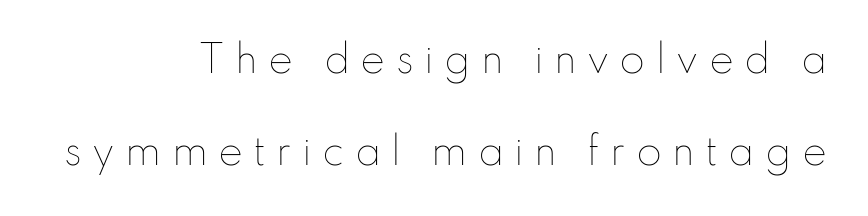
Stroke thickness stays within the range of a standard reading face or lighter. Successive baselines arrive slowly, with a big drop between each. Proportional: the letters do not fall into vertical columns. Characters follow at a spacing far wider than the type designer built in. Plain, unruled lines of type. Ordinary non-slanted type is in use.
